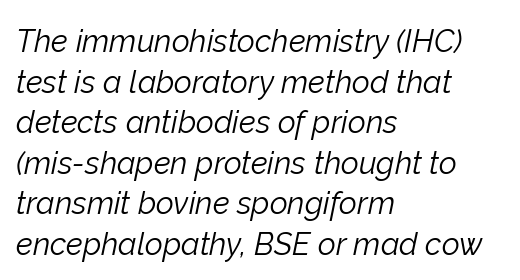
The image shows 31 px light type, italic (leaning right); set left-aligned, normal line spacing (1.31x), normal letter spacing, not underlined; low stroke contrast and a medium x-height.
